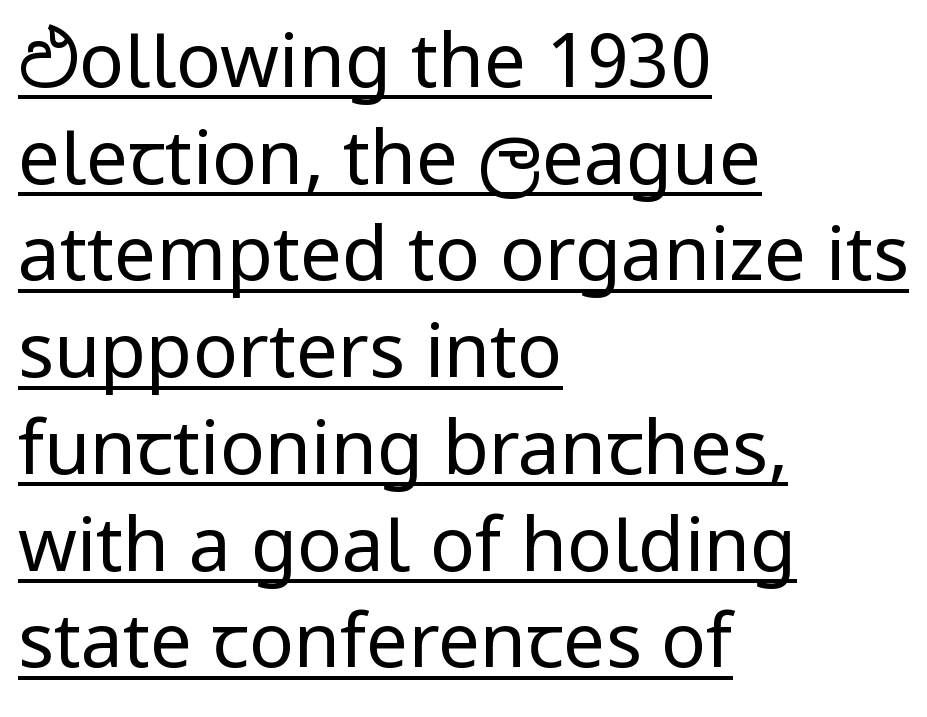
Q: Is the text bold? A: No.
Q: Is the text italic (slanted)? A: No, it is upright.
Q: Is the typeface a serif or a sans-serif typeface? A: Sans-serif.
Q: Is the text underlined? A: Yes.
Q: How is the paragraph aligned? A: Left-aligned.
Q: Is the spacing between letters normal or unusually wide? A: Normal.
Q: Is the spacing between lines tight, normal or loose? A: Normal.
Q: Width (condensed, normal, or wide)? A: Normal.
Q: Stroke contrast? A: Low.
Q: x-height? A: Medium.
Q: Monospaced? A: No.
